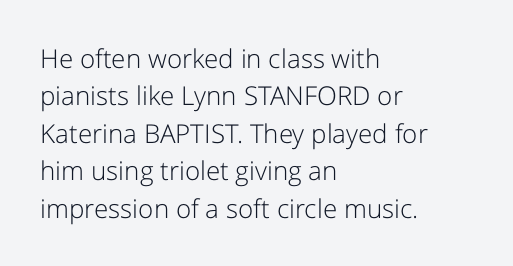
Q: Is the text bold? A: No.
Q: Is the text italic (slanted)? A: No, it is upright.
Q: Is the text underlined? A: No.
Q: How is the paragraph aligned? A: Left-aligned.
Q: Is the spacing between letters normal or unusually wide? A: Normal.
Q: Is the spacing between lines tight, normal or loose? A: Normal.
